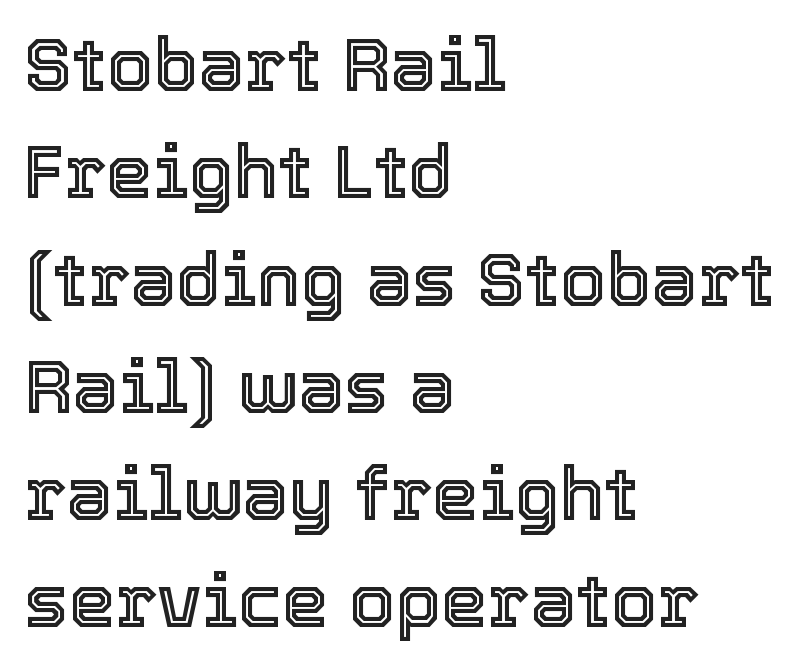
Letters rest on an invisible, unmarked baseline. Varying glyph widths throughout — classic text-font behaviour. Tracking value appears to be zero — textbook default spacing. The rag falls on the right side of this text block. Leading: standard. Italic: no, the glyphs are upright roman.
